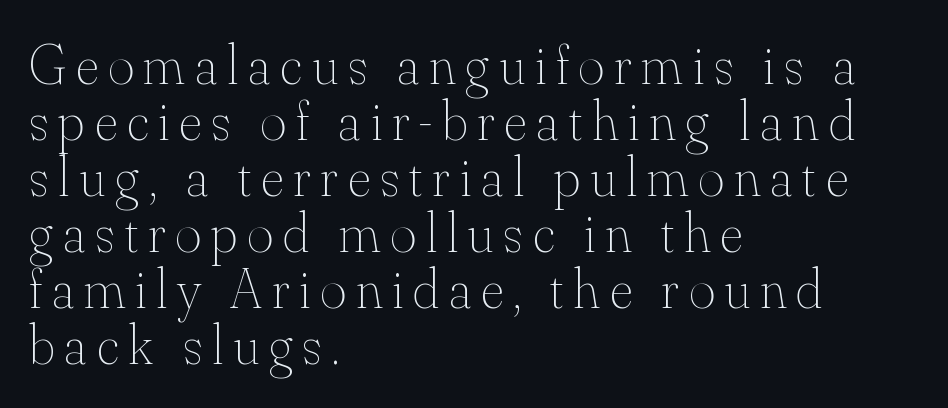
{"italic": "no", "bold": "no", "weight": "thin", "width": "normal", "stroke_contrast": "medium", "x_height": "small", "monospaced": "no", "underline": "no", "align": "left", "line_spacing": "tight", "line_spacing_ratio": 1.0, "glyph_px": 56}
